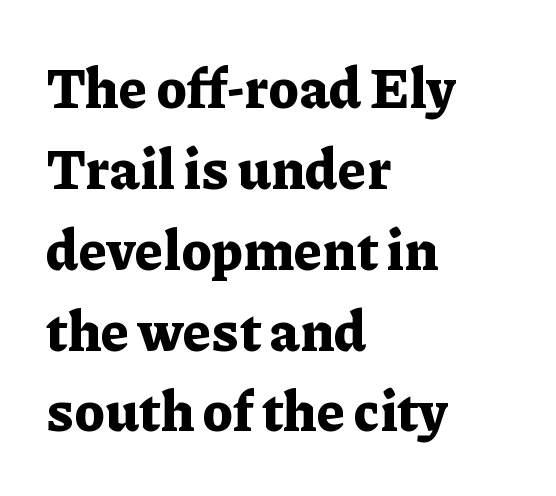
Is the letter spacing exaggerated? No — it looks like the ordinary default. In terms of letterform style, serifs are clearly present. On the weight axis this lands at bold, roughly 700. The axis of the letterforms is exactly vertical. The rendering anchors every line to the left-hand side. These lines are rendered in a variable-pitch font.
